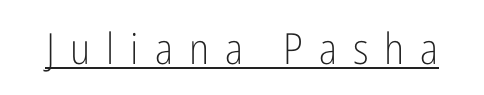
The image shows 43 px light, condensed sans-serif type, upright; set unusually wide letter spacing (+0.37 em), underlined; low stroke contrast and a medium x-height.
